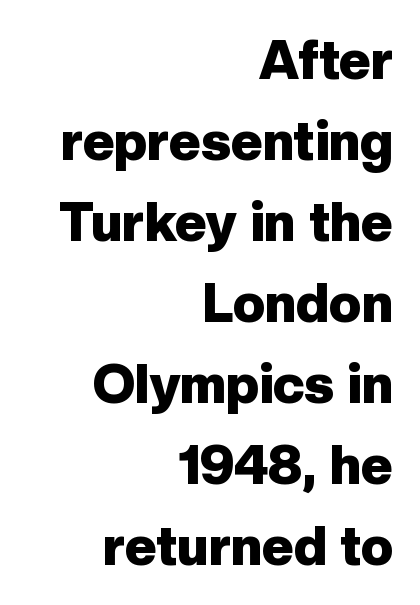
The image shows 54 px heavy sans-serif type, upright; set right-aligned, normal line spacing (1.5x), normal letter spacing, not underlined; low stroke contrast and a medium x-height.
